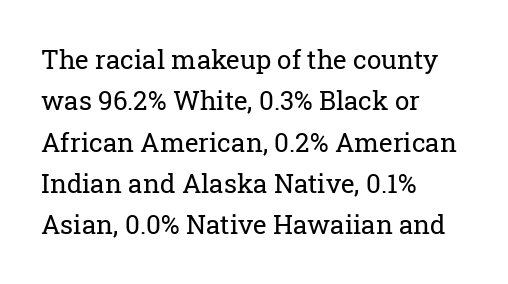
The image shows 26 px text type, upright; set left-aligned, normal line spacing (1.59x), normal letter spacing, not underlined.
